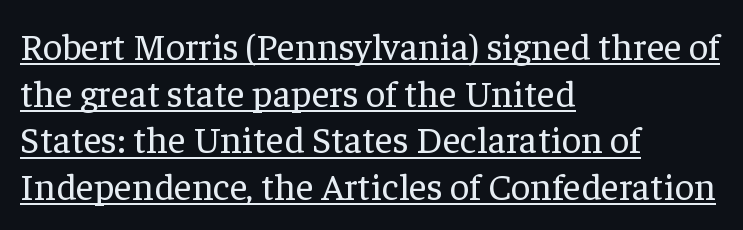
{"serif": "yes", "italic": "no", "bold": "no", "weight": "regular", "width": "normal", "stroke_contrast": "low", "x_height": "medium", "monospaced": "no", "underline": "yes", "align": "left", "line_spacing_ratio": 1.23, "letter_spacing": "normal", "letter_spacing_em": 0.0, "glyph_px": 38}
